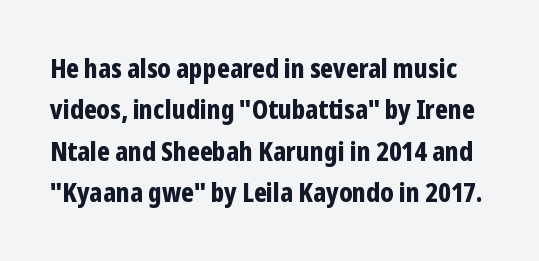
{"italic": "no", "bold": "yes", "underline": "no", "line_spacing": "normal", "line_spacing_ratio": 1.59, "letter_spacing": "normal", "letter_spacing_em": 0.0, "glyph_px": 26}
